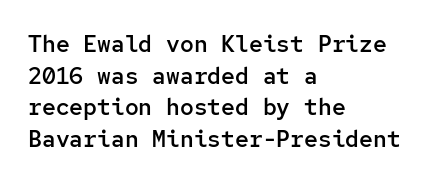
{"italic": "no", "bold": "semi", "underline": "no", "align": "left", "line_spacing": "normal", "line_spacing_ratio": 1.37, "letter_spacing": "normal", "letter_spacing_em": 0.0, "glyph_px": 23}
